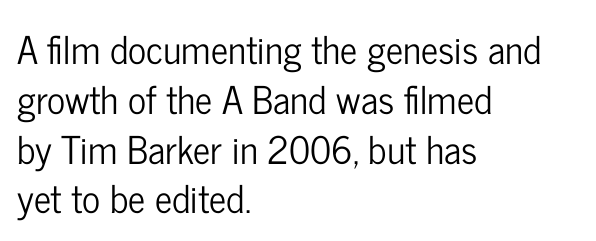
Q: Is the text italic (slanted)? A: No, it is upright.
Q: Is the typeface a serif or a sans-serif typeface? A: Sans-serif.
Q: Is the text underlined? A: No.
Q: How is the paragraph aligned? A: Left-aligned.
Q: Is the spacing between letters normal or unusually wide? A: Normal.
Q: Is the spacing between lines tight, normal or loose? A: Normal.
Q: Width (condensed, normal, or wide)? A: Condensed.
Q: Stroke contrast? A: Low.
Q: x-height? A: Medium.
Q: Monospaced? A: No.
